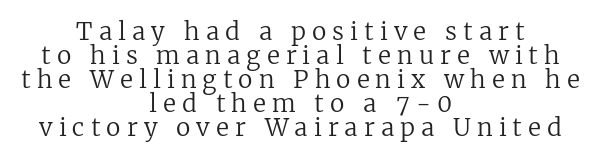
The image shows 24 px text type, upright; set centered, tight line spacing (1.0x), unusually wide letter spacing (+0.25 em), not underlined.
